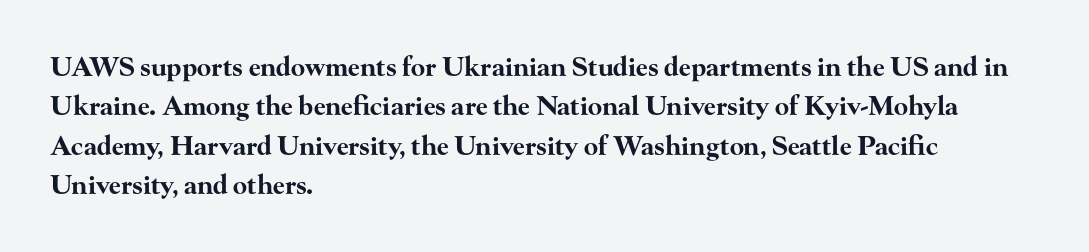
The image shows 26 px bold type, upright; set left-aligned, normal line spacing (1.51x), normal letter spacing, not underlined.
